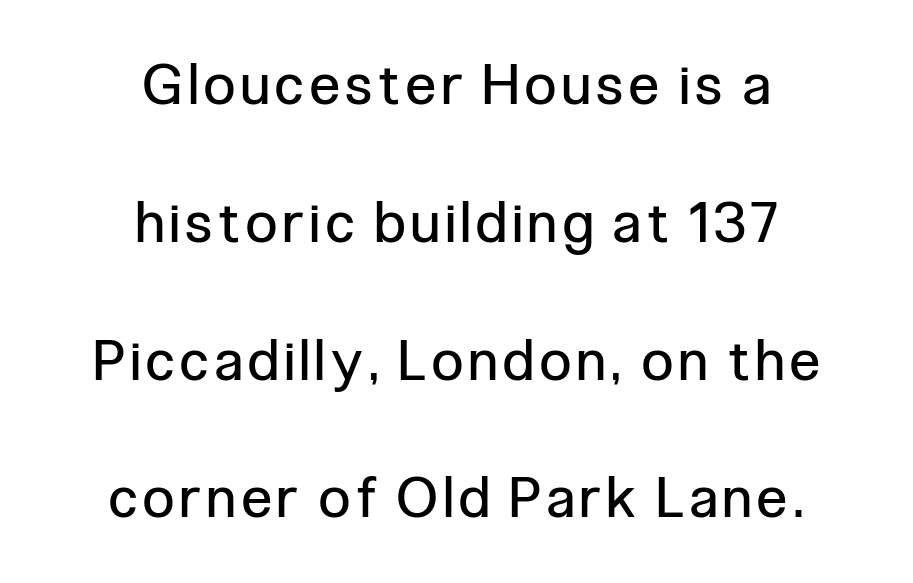
Q: Is the text bold? A: No.
Q: Is the text italic (slanted)? A: No, it is upright.
Q: Is the typeface a serif or a sans-serif typeface? A: Sans-serif.
Q: Is the text underlined? A: No.
Q: How is the paragraph aligned? A: Centered.
Q: Is the spacing between lines tight, normal or loose? A: Loose.
Q: Width (condensed, normal, or wide)? A: Condensed.
Q: Stroke contrast? A: Low.
Q: x-height? A: Medium.
Q: Monospaced? A: No.
